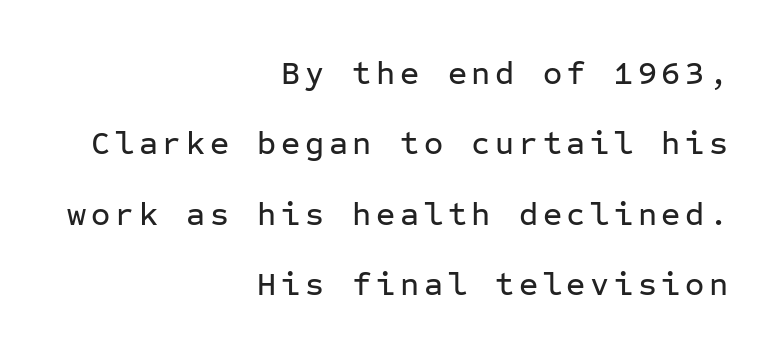
Q: Is the text italic (slanted)? A: No, it is upright.
Q: Is the typeface a serif or a sans-serif typeface? A: Sans-serif.
Q: Is the text underlined? A: No.
Q: How is the paragraph aligned? A: Right-aligned.
Q: Is the spacing between lines tight, normal or loose? A: Loose.
Q: Width (condensed, normal, or wide)? A: Normal.
Q: Stroke contrast? A: Low.
Q: x-height? A: Medium.
Q: Monospaced? A: Yes.
